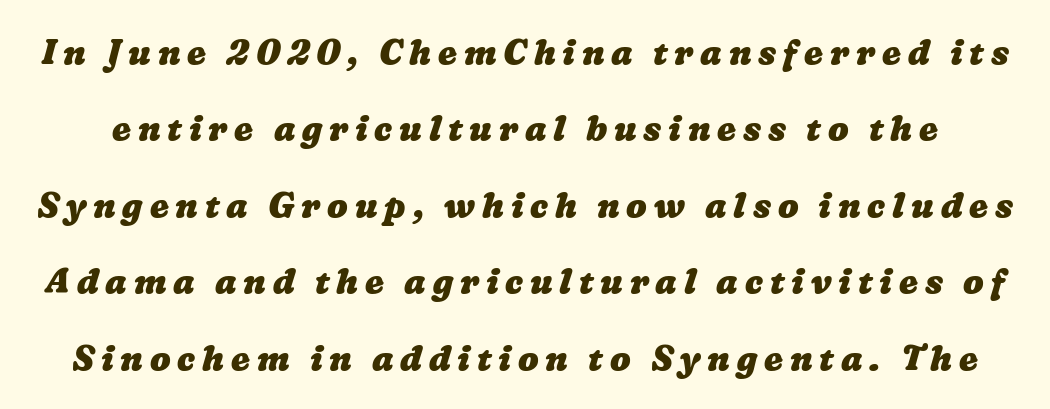
The image shows 34 px heavy, wide type; set loose line spacing (2.25x), unusually wide letter spacing (+0.2 em), not underlined; low stroke contrast and a medium x-height.
